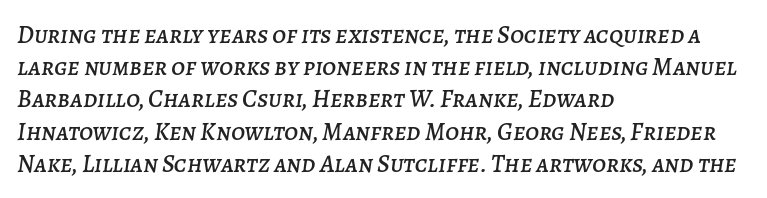
If you measured baseline to baseline, you'd find a middling distance. Characters are canted at an angle relative to the baseline's perpendicular. One-word summary of the alignment: left. Each word holds together tightly as a unit, with standard inter-letter gaps.
